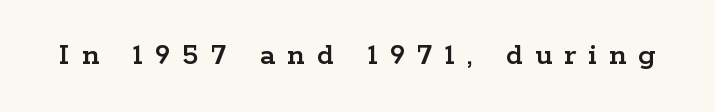
Q: Is the text italic (slanted)? A: No, it is upright.
Q: Is the typeface a serif or a sans-serif typeface? A: Serif.
Q: Is the text underlined? A: No.
Q: Is the spacing between letters normal or unusually wide? A: Unusually wide.
Q: Width (condensed, normal, or wide)? A: Wide.
Q: Stroke contrast? A: Low.
Q: x-height? A: Medium.
Q: Monospaced? A: No.
